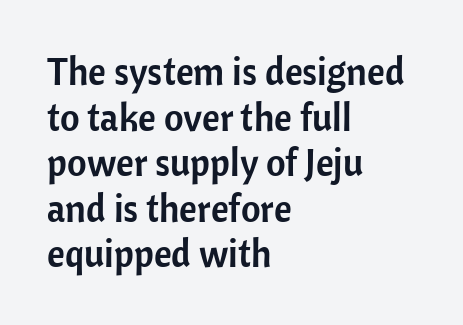
Q: Is the text italic (slanted)? A: No, it is upright.
Q: Is the typeface a serif or a sans-serif typeface? A: Sans-serif.
Q: Is the text underlined? A: No.
Q: How is the paragraph aligned? A: Left-aligned.
Q: Is the spacing between letters normal or unusually wide? A: Normal.
Q: Width (condensed, normal, or wide)? A: Normal.
Q: Stroke contrast? A: Low.
Q: x-height? A: Medium.
Q: Monospaced? A: No.
